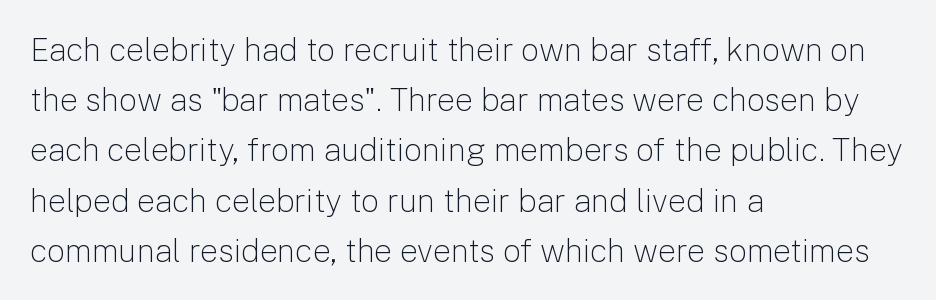
Q: Is the text bold? A: No.
Q: Is the text italic (slanted)? A: No, it is upright.
Q: Is the typeface a serif or a sans-serif typeface? A: Sans-serif.
Q: Is the text underlined? A: No.
Q: How is the paragraph aligned? A: Left-aligned.
Q: Is the spacing between letters normal or unusually wide? A: Normal.
Q: Is the spacing between lines tight, normal or loose? A: Normal.
Q: Width (condensed, normal, or wide)? A: Normal.
Q: Stroke contrast? A: Low.
Q: x-height? A: Medium.
Q: Monospaced? A: No.
